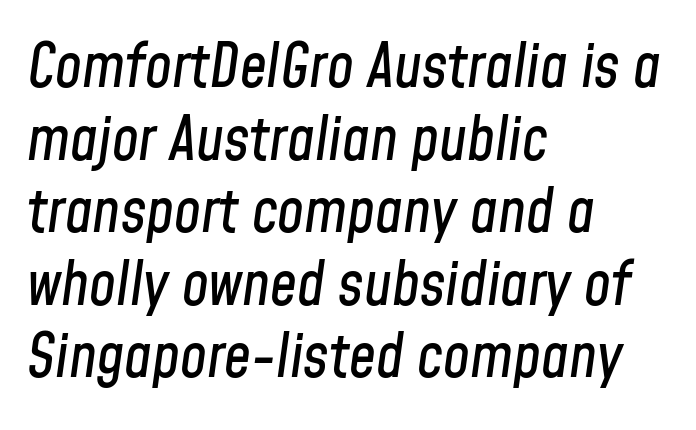
The image shows 60 px condensed type, italic (leaning right); set left-aligned, line spacing 1.21x, normal letter spacing, not underlined; low stroke contrast and a medium x-height.
